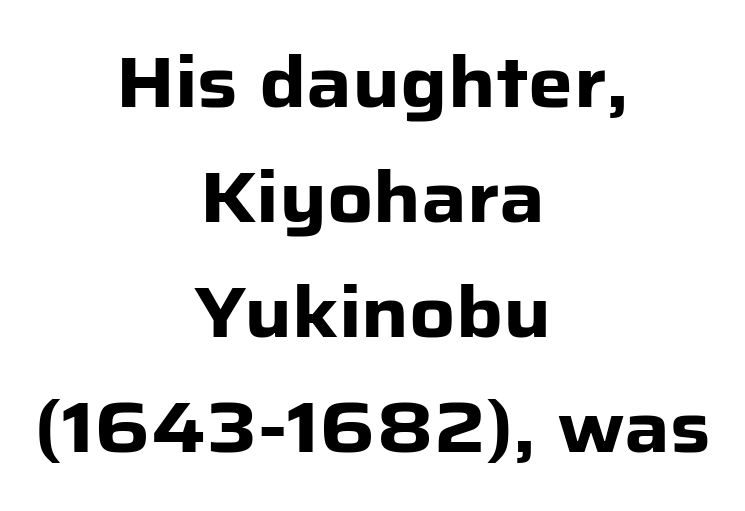
The image shows 71 px heavy sans-serif type, upright; set centered, normal line spacing (1.62x), normal letter spacing, not underlined; low stroke contrast and a medium x-height.
